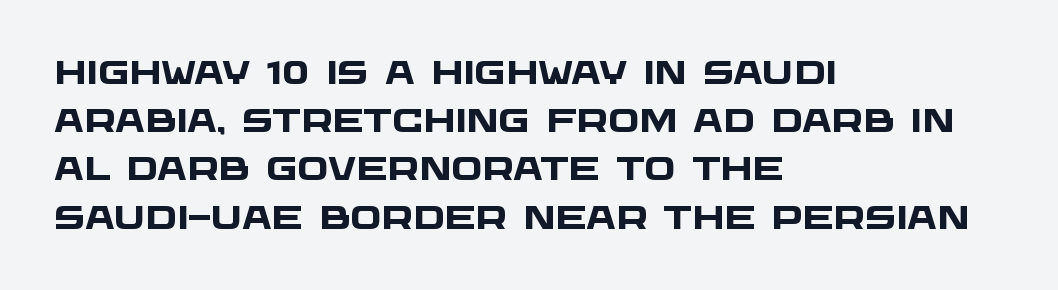
No word sits above an underline. Heavy-handed strokes throughout: this text is bold. There is no visible air inserted between adjacent glyphs. Each letter's strokes conclude bluntly, with no projecting serifs.
